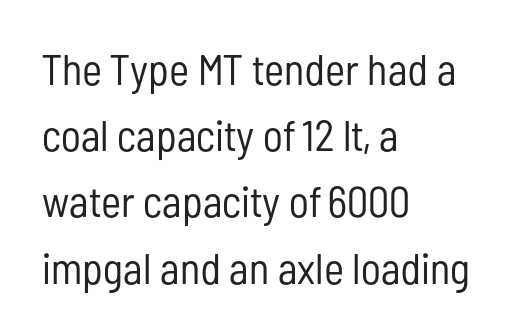
{"serif": "no", "italic": "no", "bold": "no", "weight": "regular", "width": "condensed", "stroke_contrast": "low", "x_height": "medium", "monospaced": "no", "underline": "no", "align": "left", "line_spacing": "normal", "line_spacing_ratio": 1.54, "letter_spacing": "normal", "letter_spacing_em": 0.0, "glyph_px": 43}
